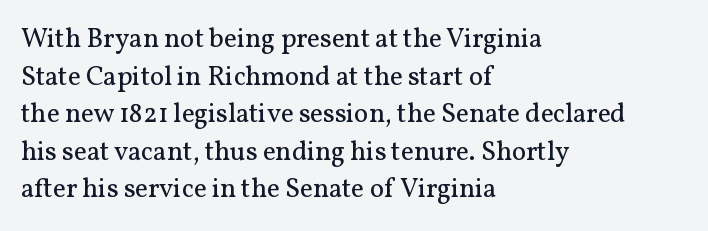
The image shows 27 px text type, upright; set left-aligned, normal line spacing (1.39x), normal letter spacing, not underlined.
